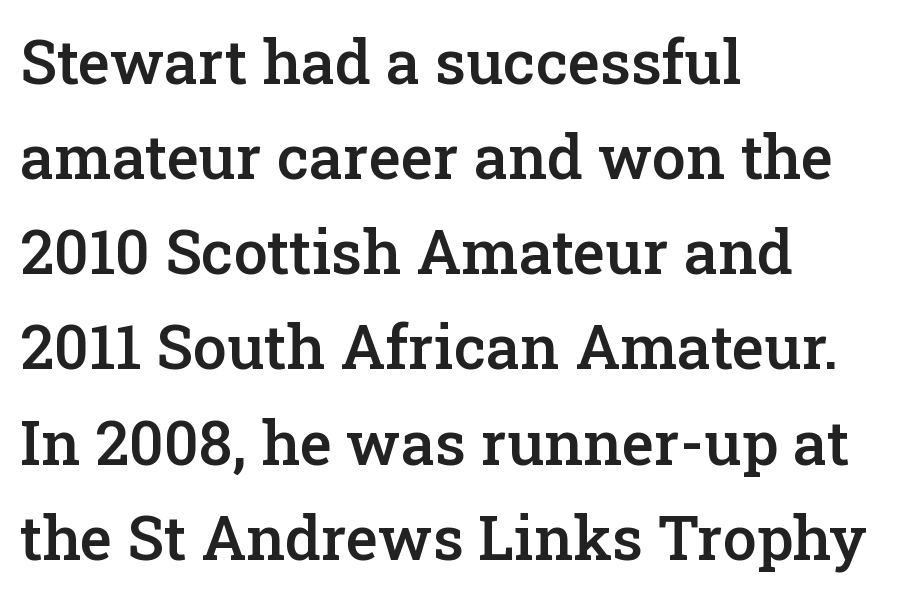
The baseline area is clear. Compared with typical body copy, the letter spacing here is the same. Quick note: not italic, upright. Regarding leading, the lines here are spaced in the standard way.
